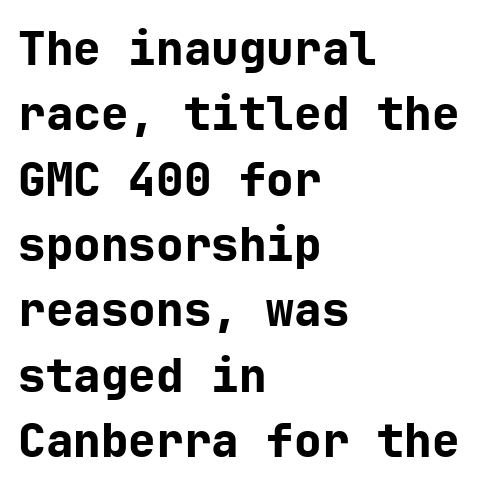
The image shows 46 px bold sans-serif type, upright; set left-aligned, normal line spacing (1.42x), normal letter spacing, not underlined; low stroke contrast and a medium x-height.
